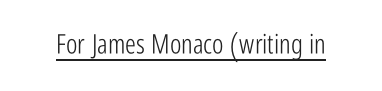
The image shows 27 px text type, upright; set normal letter spacing, underlined.
